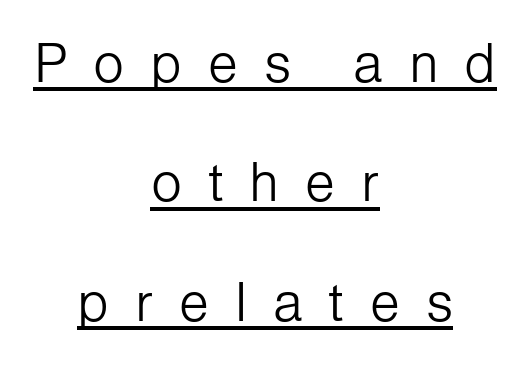
A centered setting, common on invitations and titles, is used for this passage. Leading: increased. In terms of posture, this sample is upright. In terms of letterspacing, this is a distinctly airy, spread setting.
